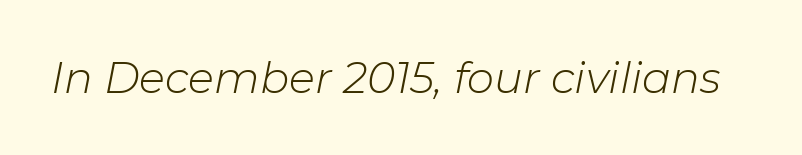
Q: Is the text bold? A: No.
Q: Is the text italic (slanted)? A: Yes, it leans right by about 11 degrees.
Q: Is the text underlined? A: No.
Q: Is the spacing between letters normal or unusually wide? A: Normal.
Q: Width (condensed, normal, or wide)? A: Normal.
Q: Stroke contrast? A: Low.
Q: x-height? A: Medium.
Q: Monospaced? A: No.
